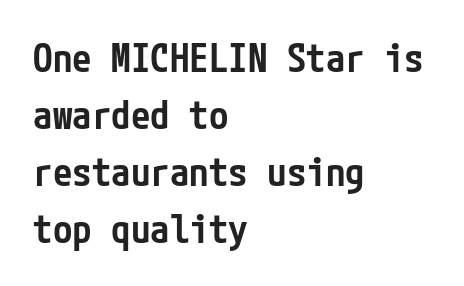
Q: Is the text bold? A: Semi-bold.
Q: Is the text italic (slanted)? A: No, it is upright.
Q: Is the typeface a serif or a sans-serif typeface? A: Sans-serif.
Q: Is the text underlined? A: No.
Q: How is the paragraph aligned? A: Left-aligned.
Q: Is the spacing between letters normal or unusually wide? A: Normal.
Q: Is the spacing between lines tight, normal or loose? A: Normal.
Q: Width (condensed, normal, or wide)? A: Condensed.
Q: Stroke contrast? A: Low.
Q: x-height? A: Medium.
